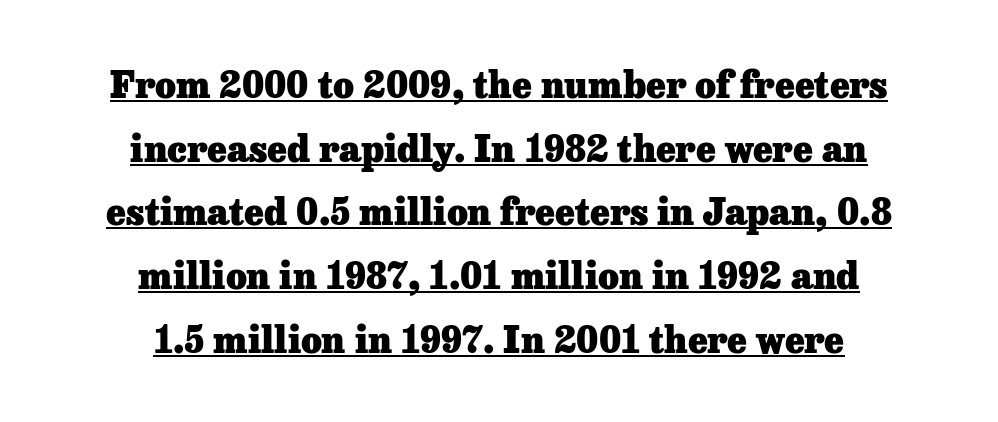
{"serif": "yes", "italic": "no", "bold": "yes", "weight": "heavy", "width": "normal", "stroke_contrast": "low", "x_height": "medium", "monospaced": "no", "underline": "yes", "align": "center", "line_spacing_ratio": 1.77, "letter_spacing": "normal", "letter_spacing_em": 0.0, "glyph_px": 36}
